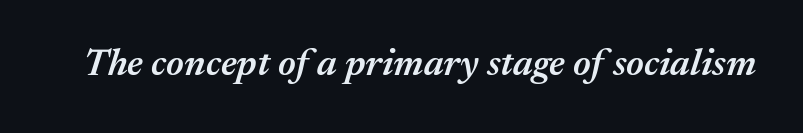
{"italic": "yes", "lean": "right", "slant_degrees": 17, "bold": "semi", "weight": "semibold", "width": "normal", "stroke_contrast": "medium", "x_height": "medium", "monospaced": "no", "underline": "no", "letter_spacing": "normal", "letter_spacing_em": 0.0, "glyph_px": 38}
